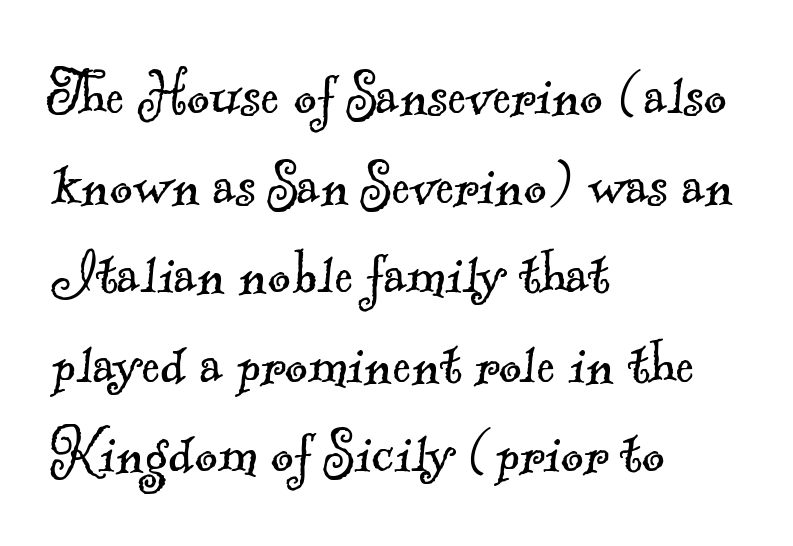
Q: Is the text bold? A: No.
Q: Is the typeface a serif or a sans-serif typeface? A: Serif.
Q: Is the text underlined? A: No.
Q: How is the paragraph aligned? A: Left-aligned.
Q: Is the spacing between letters normal or unusually wide? A: Normal.
Q: Is the spacing between lines tight, normal or loose? A: Normal.
Q: Width (condensed, normal, or wide)? A: Normal.
Q: x-height? A: Small.
Q: Monospaced? A: No.
